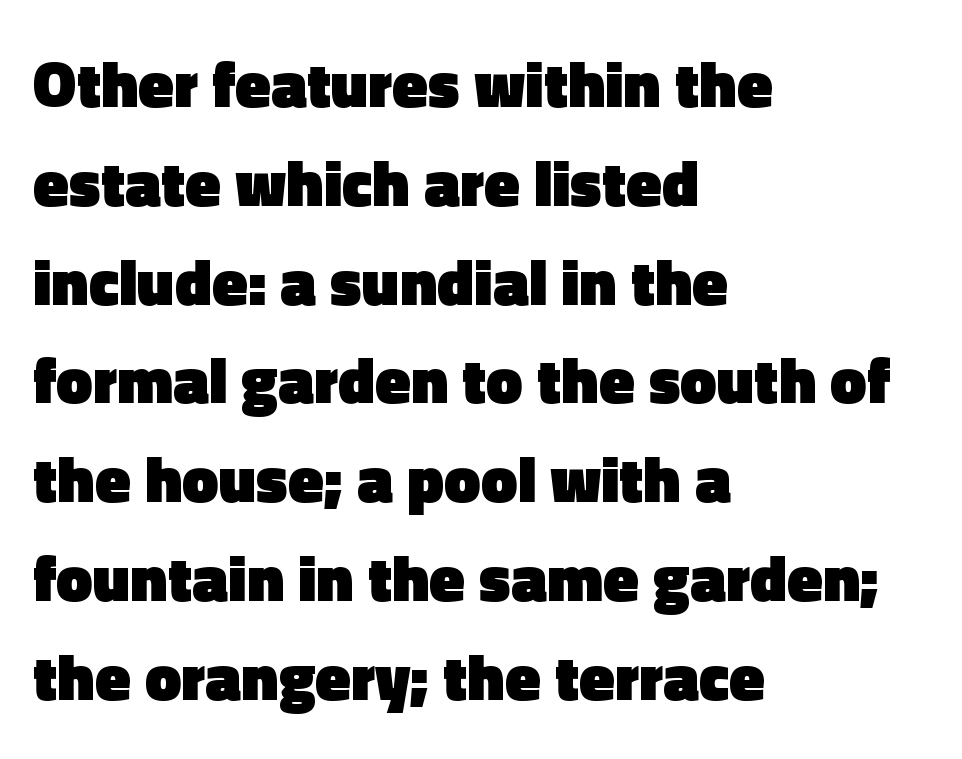
Q: Is the text bold? A: Yes.
Q: Is the text italic (slanted)? A: No, it is upright.
Q: Is the typeface a serif or a sans-serif typeface? A: Sans-serif.
Q: Is the text underlined? A: No.
Q: How is the paragraph aligned? A: Left-aligned.
Q: Is the spacing between letters normal or unusually wide? A: Normal.
Q: Is the spacing between lines tight, normal or loose? A: Normal.
Q: Width (condensed, normal, or wide)? A: Normal.
Q: x-height? A: Medium.
Q: Monospaced? A: No.
